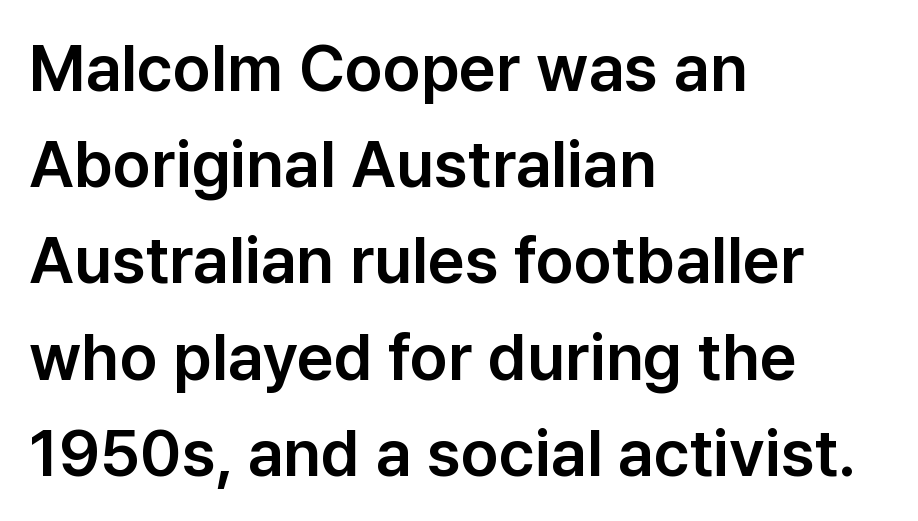
The image shows 65 px sans-serif type, upright; set left-aligned, normal line spacing (1.48x), normal letter spacing, not underlined; low stroke contrast and a medium x-height.
